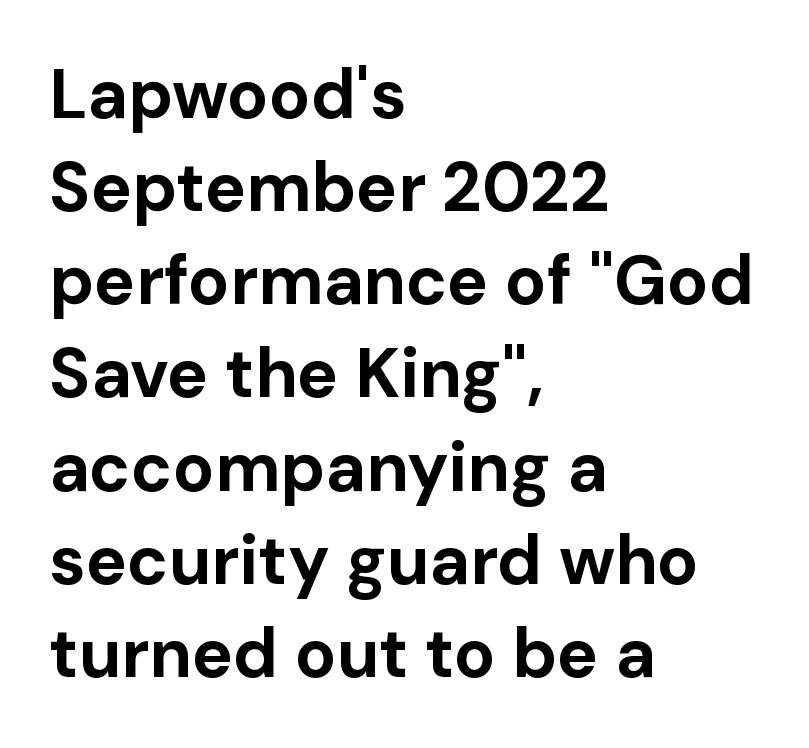
{"serif": "no", "italic": "no", "bold": "yes", "weight": "bold", "width": "normal", "stroke_contrast": "low", "x_height": "medium", "monospaced": "no", "underline": "no", "align": "left", "line_spacing": "normal", "line_spacing_ratio": 1.35, "letter_spacing": "normal", "letter_spacing_em": 0.0, "glyph_px": 69}
